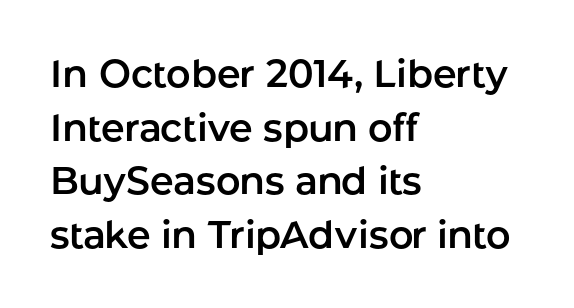
A typesetter would call this proportional, since set widths differ per character. No word sits above an underline. Evenly set lines give the paragraph a standard silhouette. In CSS terms this would be text-align: left. Does the type have serifs? No, each stem ends abruptly.
